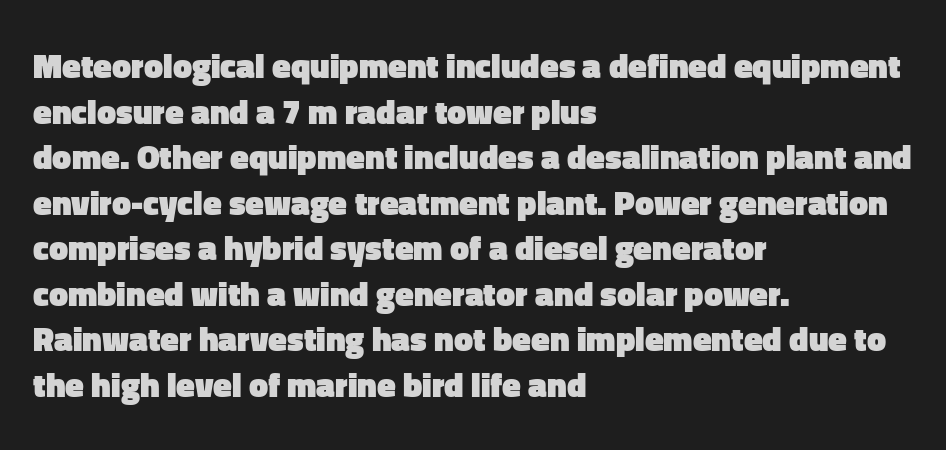
Beneath every word, the page is bare. Is the block centered? No — it sits flush against the left margin. Is the letter spacing exaggerated? No — it looks like the ordinary default. Is the type bold? Yes — the strokes are clearly thick and heavy. Spacing verdict: proportional, widths tailored to each character. Baseline-to-baseline distance is the conventional proportion of letter height.
